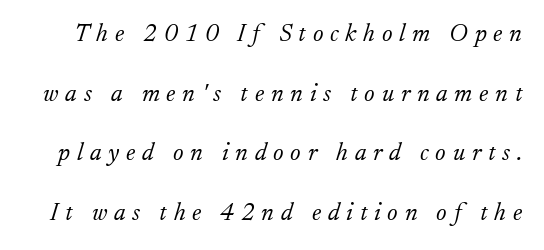
How are the letters spaced? Widely, with obvious added tracking. You could fit nearly another row in the gap between these rows. A bare baseline throughout the passage. No heavy texture on the line: the type isn't bold.
